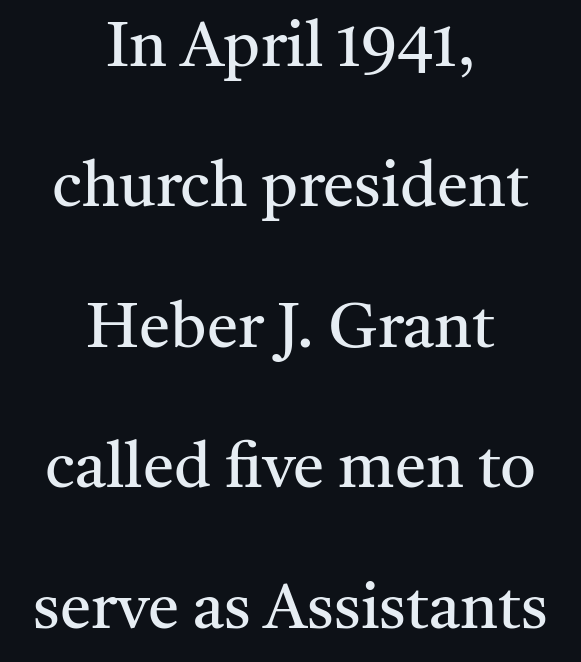
The image shows 63 px regular-weight serif type, upright; set centered, loose line spacing (2.23x), normal letter spacing, not underlined; medium stroke contrast and a medium x-height.
